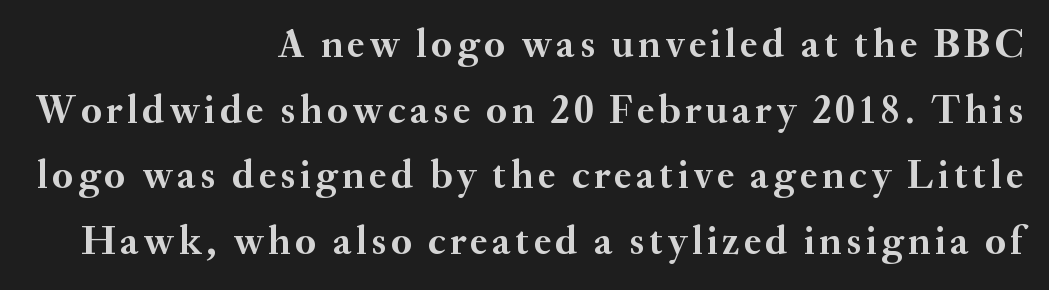
The image shows 40 px semibold serif type, upright; set right-aligned, normal line spacing (1.64x), not underlined; medium stroke contrast and a small x-height.
